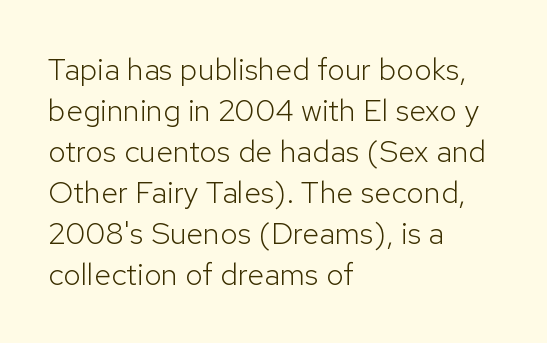
{"serif": "no", "italic": "no", "bold": "no", "weight": "light", "width": "normal", "stroke_contrast": "low", "x_height": "medium", "monospaced": "no", "underline": "no", "align": "left", "line_spacing": "normal", "line_spacing_ratio": 1.32, "letter_spacing": "normal", "letter_spacing_em": 0.0, "glyph_px": 31}
